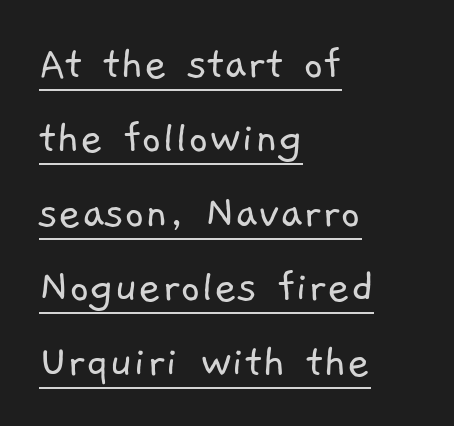
{"serif": "no", "bold": "no", "weight": "light", "width": "normal", "stroke_contrast": "low", "x_height": "medium", "monospaced": "no", "underline": "yes", "align": "left", "line_spacing": "normal", "line_spacing_ratio": 1.52, "letter_spacing": "normal", "letter_spacing_em": 0.0, "glyph_px": 49}
